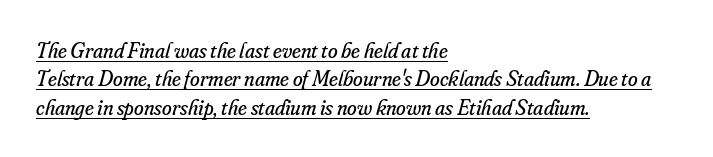
Q: Is the text bold? A: No.
Q: Is the text italic (slanted)? A: Yes, it leans right by about 16 degrees.
Q: Is the text underlined? A: Yes.
Q: How is the paragraph aligned? A: Left-aligned.
Q: Is the spacing between letters normal or unusually wide? A: Normal.
Q: Is the spacing between lines tight, normal or loose? A: Normal.
